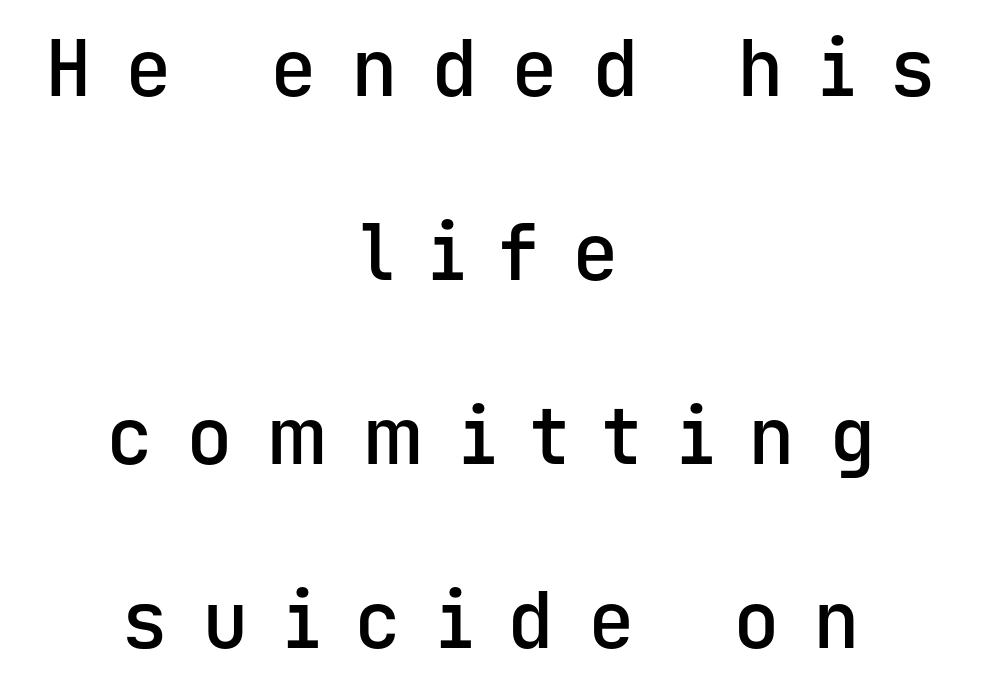
The foot of each line stays bare and open. A typesetter would call this monospace, since all characters share one set width. The type family on display is of the sans-serif kind. Set as a demibold, roughly 600 on the weight scale. Each word looks stretched out because of the extra space between its letters.
